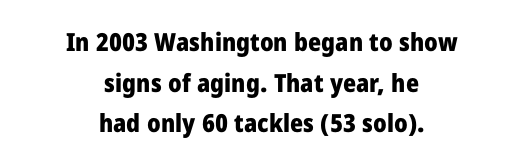
Q: Is the text bold? A: Yes.
Q: Is the text italic (slanted)? A: No, it is upright.
Q: Is the text underlined? A: No.
Q: How is the paragraph aligned? A: Centered.
Q: Is the spacing between letters normal or unusually wide? A: Normal.
Q: Is the spacing between lines tight, normal or loose? A: Normal.
